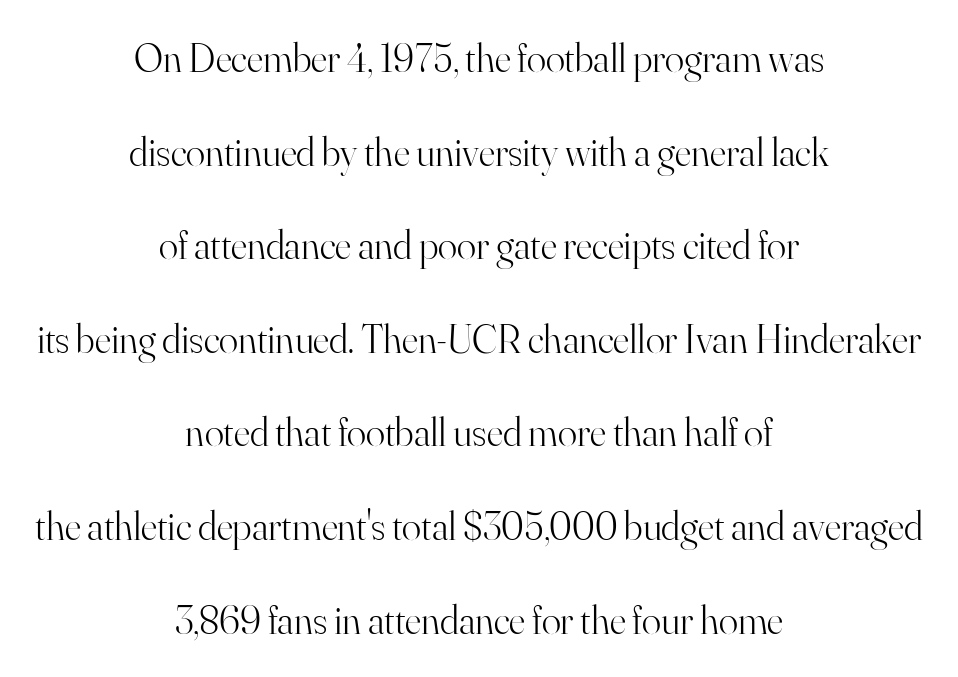
{"serif": "yes", "italic": "no", "bold": "no", "weight": "light", "width": "normal", "stroke_contrast": "high", "x_height": "small", "monospaced": "no", "underline": "no", "align": "center", "line_spacing": "loose", "line_spacing_ratio": 2.34, "letter_spacing": "normal", "letter_spacing_em": 0.0, "glyph_px": 40}
